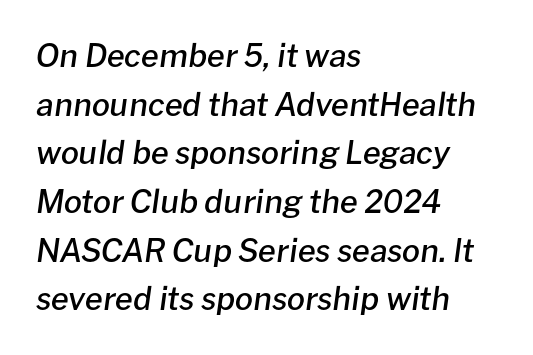
{"italic": "yes", "lean": "right", "slant_degrees": 8, "bold": "semi", "weight": "semibold", "width": "normal", "stroke_contrast": "low", "x_height": "medium", "monospaced": "no", "underline": "no", "align": "left", "line_spacing": "normal", "line_spacing_ratio": 1.52, "letter_spacing": "normal", "letter_spacing_em": 0.0, "glyph_px": 32}
